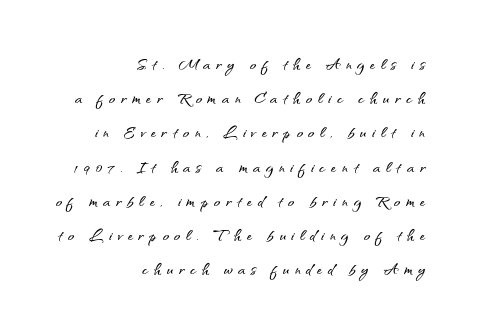
{"underline": "no", "align": "right", "line_spacing": "normal", "line_spacing_ratio": 1.63, "letter_spacing": "wide", "letter_spacing_em": 0.27, "glyph_px": 21}
